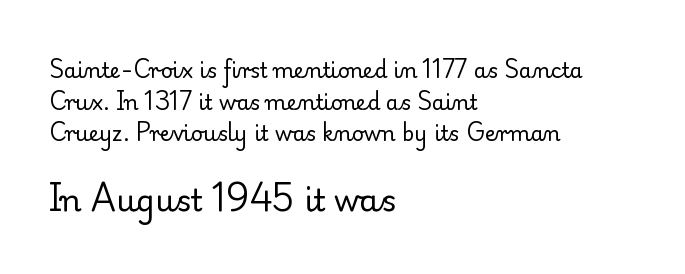
The image shows 31 px regular-weight serif type, upright; set left-aligned, normal line spacing (1.51x), normal letter spacing, not underlined; the second (bottom) block is 1.48x larger; low stroke contrast and a small x-height.
